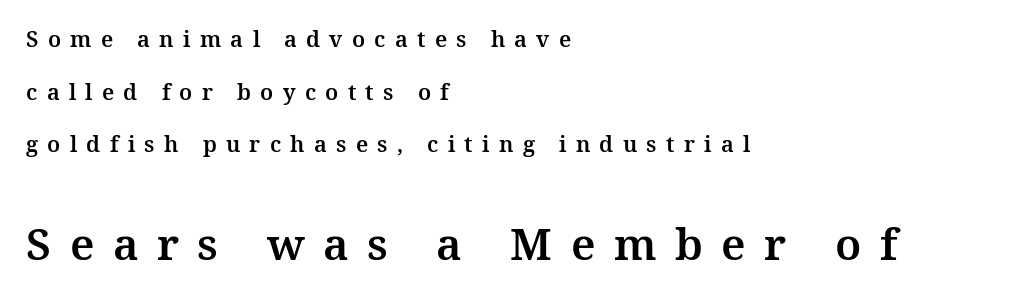
Q: Is the text italic (slanted)? A: No, it is upright.
Q: Is the typeface a serif or a sans-serif typeface? A: Serif.
Q: Is the text underlined? A: No.
Q: How is the paragraph aligned? A: Left-aligned.
Q: Is the spacing between letters normal or unusually wide? A: Unusually wide.
Q: Is the spacing between lines tight, normal or loose? A: Loose.
Q: Which block of text is set in a larger size, the first (top) or the second (bottom)? A: The second (bottom) one.
Q: Width (condensed, normal, or wide)? A: Normal.
Q: Stroke contrast? A: Medium.
Q: x-height? A: Medium.
Q: Monospaced? A: No.
